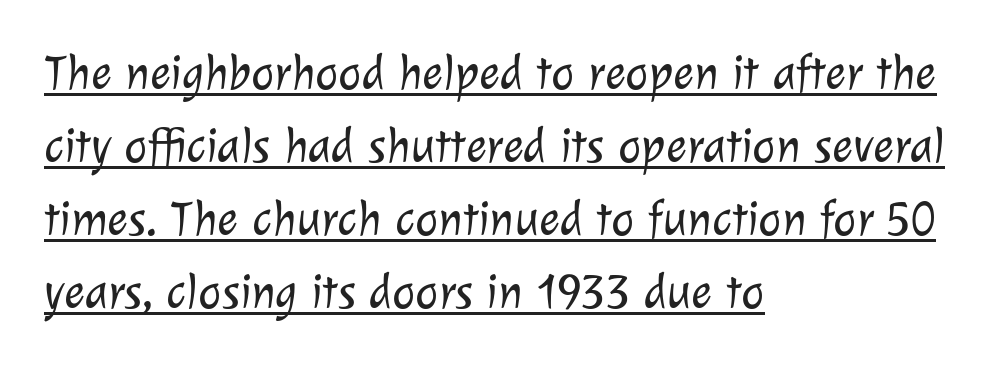
Q: Is the text bold? A: No.
Q: Is the typeface a serif or a sans-serif typeface? A: Sans-serif.
Q: Is the text underlined? A: Yes.
Q: How is the paragraph aligned? A: Left-aligned.
Q: Is the spacing between letters normal or unusually wide? A: Normal.
Q: Is the spacing between lines tight, normal or loose? A: Normal.
Q: Width (condensed, normal, or wide)? A: Normal.
Q: Stroke contrast? A: Low.
Q: x-height? A: Medium.
Q: Monospaced? A: No.
